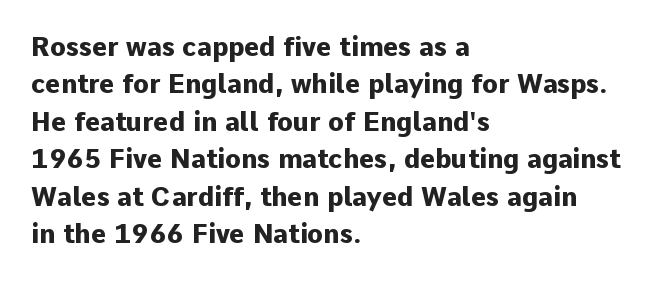
When letters stand straight like this, we call the style roman or upright. A clean baseline with only descenders dipping below it. Horizontally, the lines are justified to the leading edge only. Is there much room between lines? A standard amount, neither cramped nor airy.
